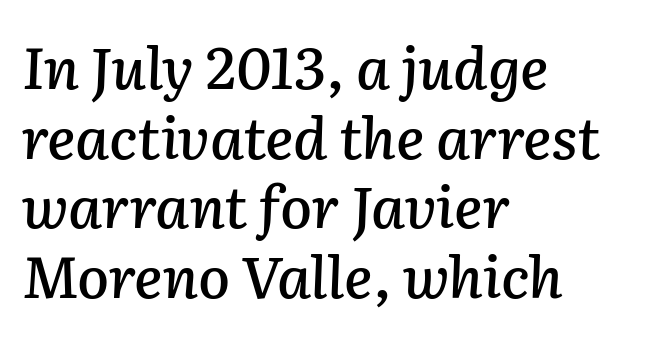
The words here are not underlined. Line beginnings align vertically; line endings do not. The text carries the slant typical of an italic or oblique font. Words appear dense and cohesive because spacing is normal. Proportional: the letters do not fall into vertical columns.
